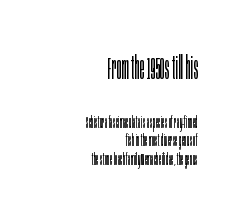
The image shows 31 px light, condensed sans-serif type, upright; set right-aligned, line spacing 1.16x, normal letter spacing, not underlined; the first (top) block is 1.94x larger; low stroke contrast and a large x-height.
